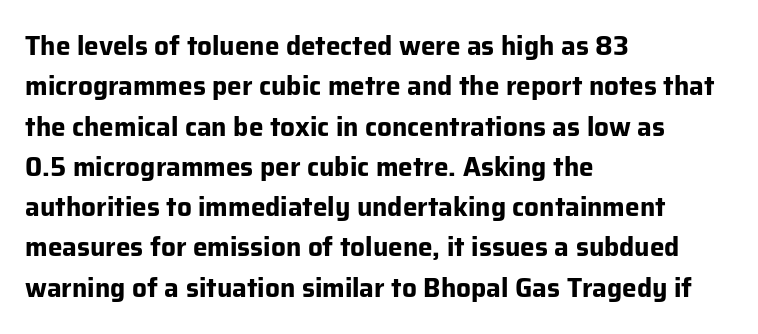
{"italic": "no", "bold": "yes", "underline": "no", "align": "left", "line_spacing": "normal", "line_spacing_ratio": 1.55, "letter_spacing": "normal", "letter_spacing_em": 0.0, "glyph_px": 26}
